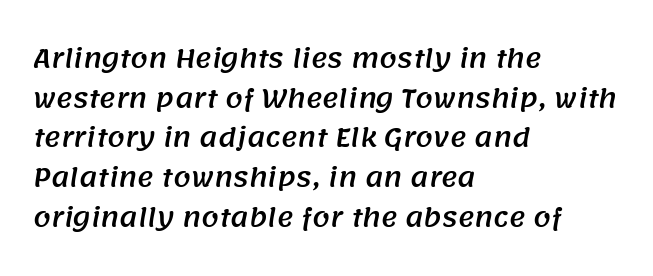
{"underline": "no", "align": "left", "line_spacing": "normal", "line_spacing_ratio": 1.59, "letter_spacing": "normal", "letter_spacing_em": 0.0, "glyph_px": 25}
